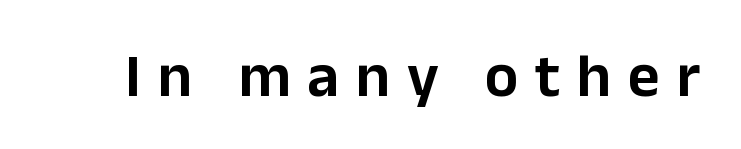
Does the lettering tilt? It doesn't — this is upright. There is plenty of visible air inserted between adjacent glyphs. Nope, no serifs anywhere on these letters. Honestly, there is no underline to notice here at all. Each letter keeps its own natural width here, so spacing adapts to shape.
